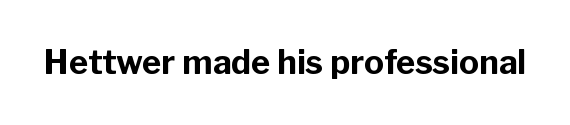
The image shows 33 px bold sans-serif type, upright; set normal letter spacing, not underlined; low stroke contrast and a medium x-height.
